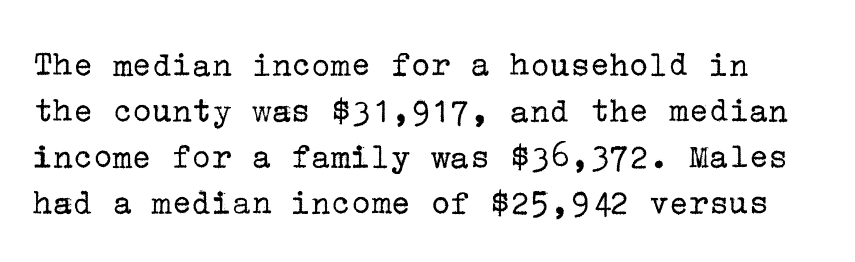
The type family on display is of the serif kind. The space directly below the letters is spotless. Look at the tracking — it's just the regular setting, nothing added. The font is comparable to plain body text, perhaps lighter. Every stem runs plumb, perpendicular to the baseline.
